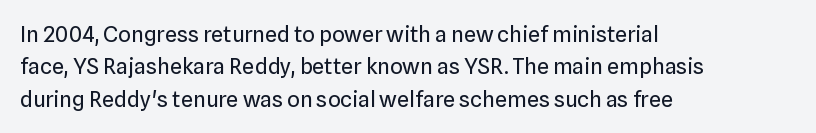
Q: Is the text bold? A: No.
Q: Is the text italic (slanted)? A: No, it is upright.
Q: Is the text underlined? A: No.
Q: How is the paragraph aligned? A: Left-aligned.
Q: Is the spacing between letters normal or unusually wide? A: Normal.
Q: Is the spacing between lines tight, normal or loose? A: Normal.
